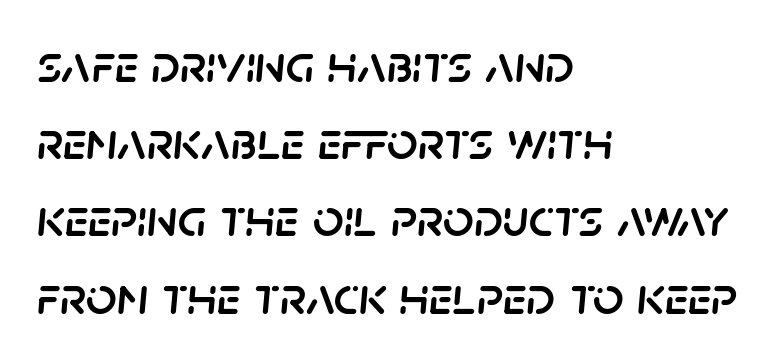
{"italic": "yes", "lean": "right", "slant_degrees": 5, "width": "normal", "stroke_contrast": "low", "x_height": "large", "monospaced": "no", "underline": "no", "align": "left", "line_spacing": "normal", "line_spacing_ratio": 1.43, "letter_spacing": "normal", "letter_spacing_em": 0.0, "glyph_px": 54}
